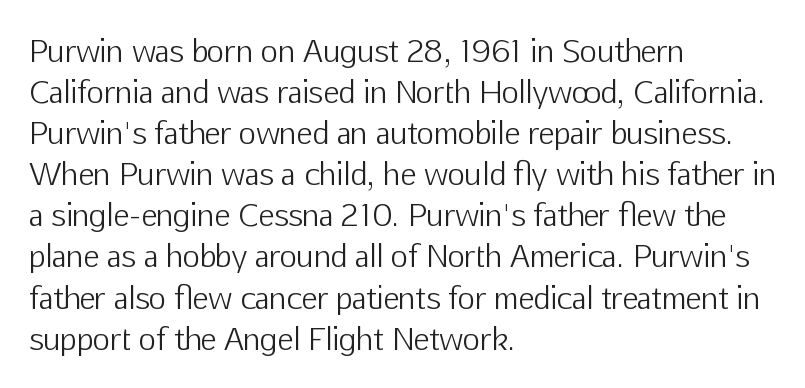
The image shows 30 px light sans-serif type, upright; set left-aligned, normal line spacing (1.37x), normal letter spacing, not underlined; low stroke contrast and a medium x-height.
